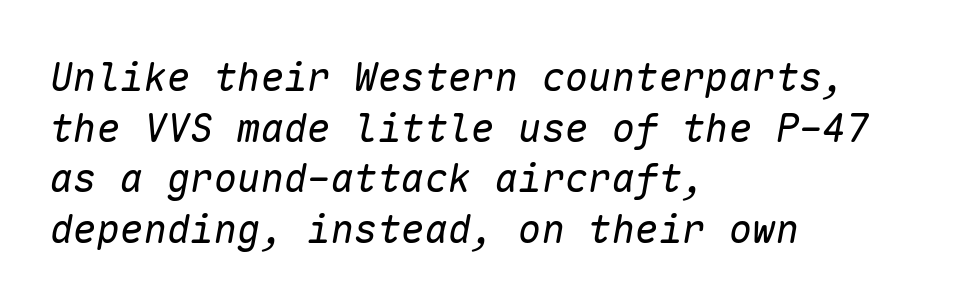
{"italic": "yes", "lean": "right", "slant_degrees": 10, "bold": "no", "weight": "regular", "width": "normal", "stroke_contrast": "low", "x_height": "medium", "monospaced": "yes", "underline": "no", "align": "left", "line_spacing": "normal", "line_spacing_ratio": 1.3, "letter_spacing": "normal", "letter_spacing_em": 0.0, "glyph_px": 39}
